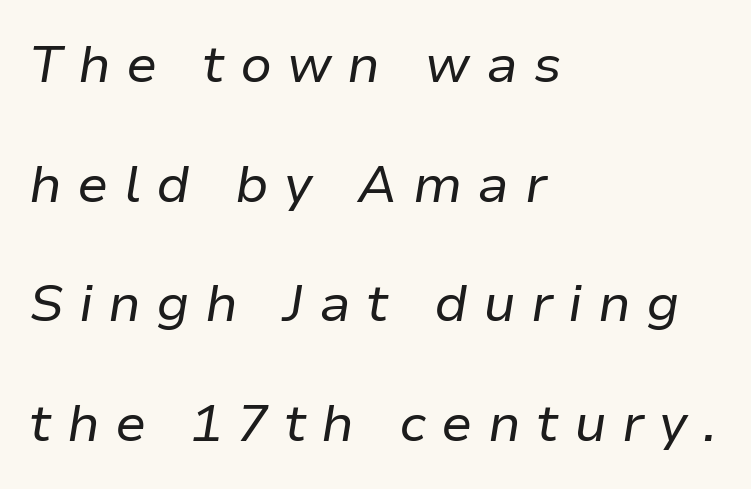
Q: Is the text bold? A: No.
Q: Is the text italic (slanted)? A: Yes, it leans right by about 9 degrees.
Q: Is the text underlined? A: No.
Q: How is the paragraph aligned? A: Left-aligned.
Q: Is the spacing between letters normal or unusually wide? A: Unusually wide.
Q: Is the spacing between lines tight, normal or loose? A: Loose.
Q: Width (condensed, normal, or wide)? A: Normal.
Q: Stroke contrast? A: Low.
Q: x-height? A: Medium.
Q: Monospaced? A: No.
